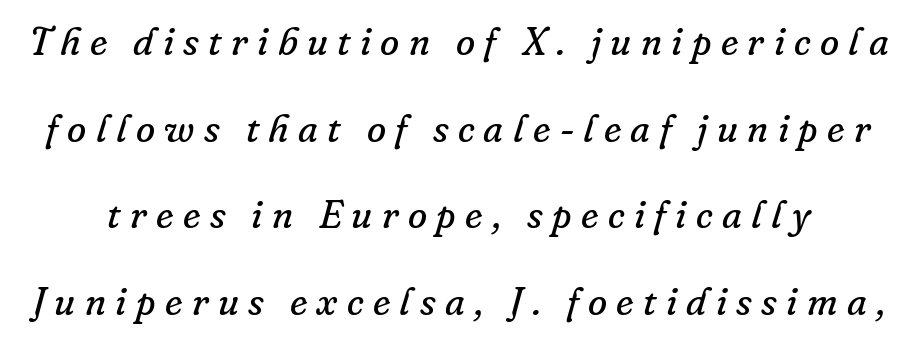
{"serif": "yes", "italic": "yes", "lean": "right", "slant_degrees": 16, "bold": "no", "weight": "regular", "width": "normal", "stroke_contrast": "low", "x_height": "small", "monospaced": "no", "underline": "no", "line_spacing": "loose", "line_spacing_ratio": 2.22, "letter_spacing": "wide", "letter_spacing_em": 0.24, "glyph_px": 39}
